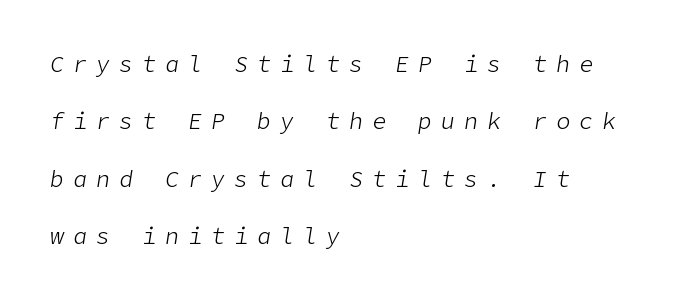
{"italic": "yes", "lean": "right", "slant_degrees": 9, "bold": "no", "underline": "no", "align": "left", "line_spacing": "loose", "line_spacing_ratio": 2.49, "letter_spacing": "wide", "letter_spacing_em": 0.4, "glyph_px": 23}
